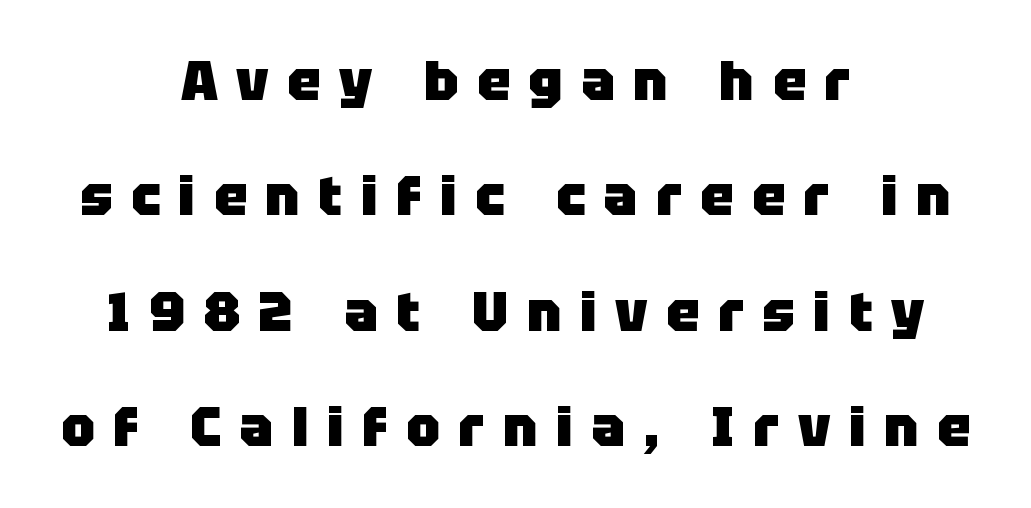
{"serif": "no", "italic": "no", "bold": "yes", "weight": "heavy", "width": "normal", "stroke_contrast": "low", "x_height": "large", "monospaced": "no", "underline": "no", "align": "center", "line_spacing": "loose", "line_spacing_ratio": 2.06, "letter_spacing": "wide", "letter_spacing_em": 0.33, "glyph_px": 56}
